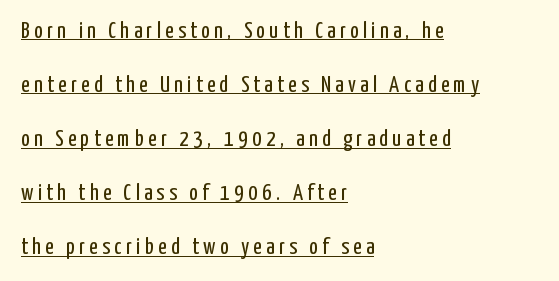
Q: Is the text bold? A: No.
Q: Is the text italic (slanted)? A: No, it is upright.
Q: Is the text underlined? A: Yes.
Q: How is the paragraph aligned? A: Left-aligned.
Q: Is the spacing between lines tight, normal or loose? A: Loose.
